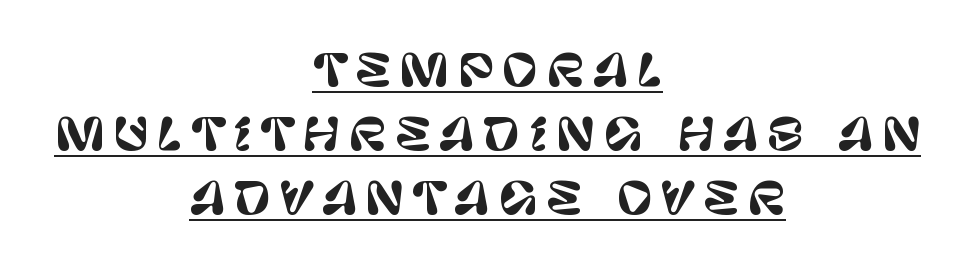
Q: Is the text italic (slanted)? A: Yes.
Q: Is the typeface a serif or a sans-serif typeface? A: Sans-serif.
Q: Is the text underlined? A: Yes.
Q: How is the paragraph aligned? A: Centered.
Q: Is the spacing between lines tight, normal or loose? A: Normal.
Q: Width (condensed, normal, or wide)? A: Normal.
Q: Stroke contrast? A: Low.
Q: x-height? A: Large.
Q: Monospaced? A: No.
